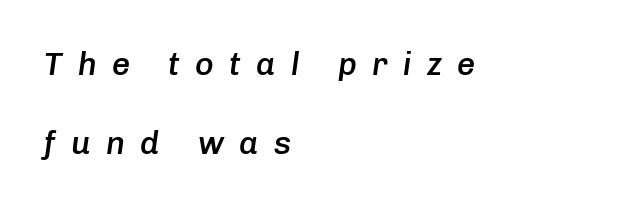
{"italic": "yes", "lean": "right", "slant_degrees": 8, "bold": "semi", "weight": "semibold", "width": "normal", "stroke_contrast": "low", "x_height": "medium", "monospaced": "no", "underline": "no", "align": "left", "line_spacing": "loose", "line_spacing_ratio": 2.48, "letter_spacing": "wide", "letter_spacing_em": 0.48, "glyph_px": 32}
